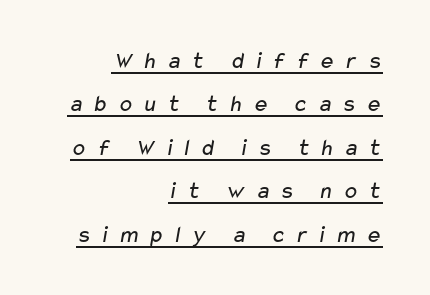
{"bold": "no", "underline": "yes", "align": "right", "line_spacing_ratio": 1.81, "letter_spacing": "wide", "letter_spacing_em": 0.37, "glyph_px": 24}
